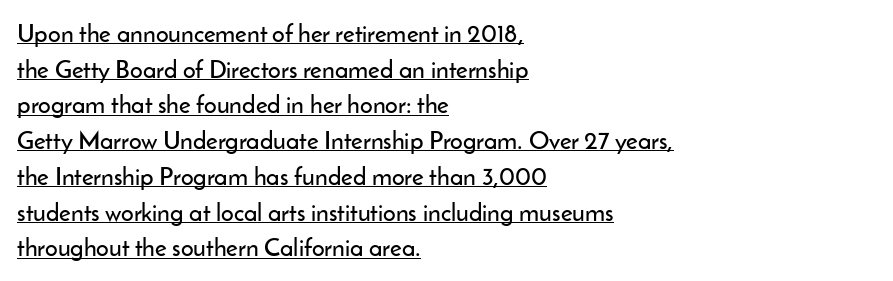
The image shows 25 px text type, upright; set left-aligned, normal line spacing (1.43x), normal letter spacing, underlined.
